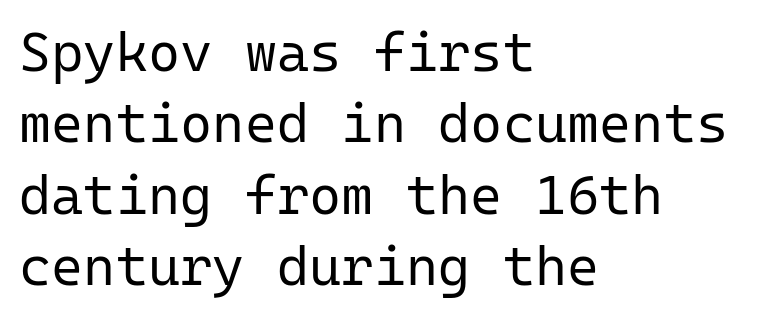
Q: Is the text bold? A: No.
Q: Is the text italic (slanted)? A: No, it is upright.
Q: Is the typeface a serif or a sans-serif typeface? A: Sans-serif.
Q: Is the text underlined? A: No.
Q: How is the paragraph aligned? A: Left-aligned.
Q: Is the spacing between letters normal or unusually wide? A: Normal.
Q: Is the spacing between lines tight, normal or loose? A: Normal.
Q: Width (condensed, normal, or wide)? A: Normal.
Q: Stroke contrast? A: Low.
Q: x-height? A: Medium.
Q: Monospaced? A: Yes.
